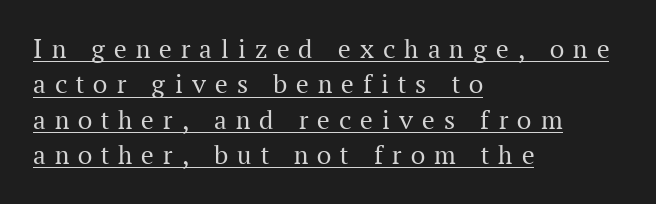
Stems here are at most as thick as an everyday book face. Quick note: underline on. The passage shown stacks its lines at a standard gap. What kind of face is this? One with serifs.
